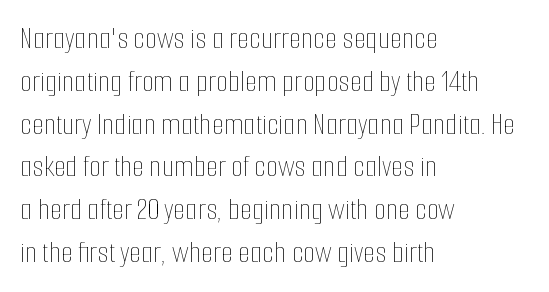
This is roman type, the default non-slanted kind. Each word holds together tightly as a unit, with standard inter-letter gaps. Casual observation: everything's shoved over to the left. Looks like regular typesetting: each glyph gets only the width it needs.
